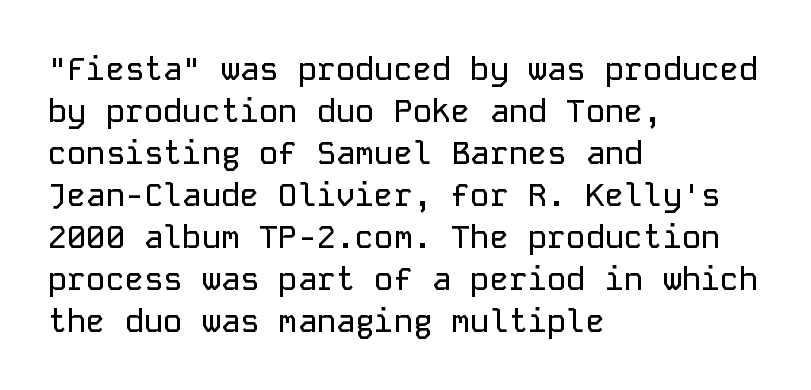
Q: Is the text italic (slanted)? A: No, it is upright.
Q: Is the typeface a serif or a sans-serif typeface? A: Sans-serif.
Q: Is the text underlined? A: No.
Q: How is the paragraph aligned? A: Left-aligned.
Q: Is the spacing between letters normal or unusually wide? A: Normal.
Q: Is the spacing between lines tight, normal or loose? A: Normal.
Q: Width (condensed, normal, or wide)? A: Normal.
Q: Stroke contrast? A: Low.
Q: x-height? A: Medium.
Q: Monospaced? A: Yes.
